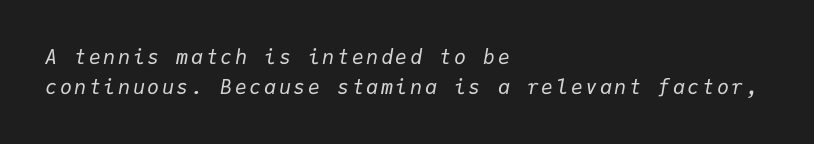
The whole block is typeset with a tilt. Check the space under the baseline: it is left empty. Normally led — the rows are evenly, conventionally spaced. Weight class: somewhere from thin through regular. Is the block centered? No — it sits flush against the left margin.
